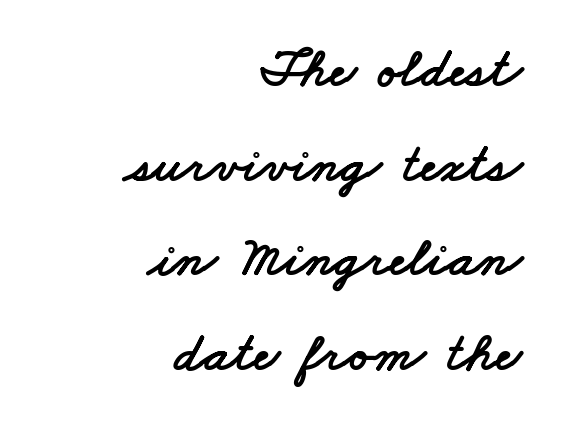
{"serif": "no", "width": "wide", "stroke_contrast": "low", "x_height": "small", "monospaced": "no", "underline": "no", "align": "right", "line_spacing": "normal", "line_spacing_ratio": 1.69, "letter_spacing": "normal", "letter_spacing_em": 0.0, "glyph_px": 56}
